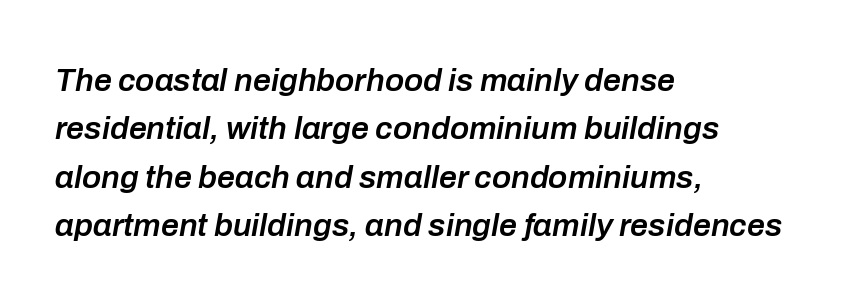
The image shows 32 px semibold type, italic (leaning right); set left-aligned, normal line spacing (1.51x), normal letter spacing, not underlined; low stroke contrast and a medium x-height.
